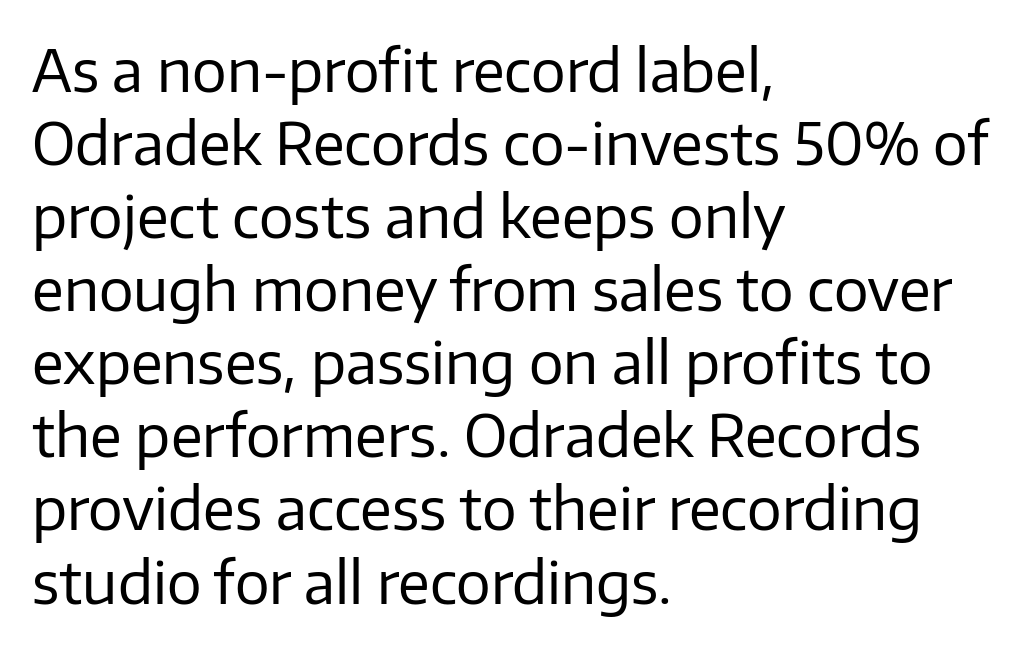
The image shows 58 px regular-weight sans-serif type, upright; set left-aligned, normal line spacing (1.26x), normal letter spacing, not underlined; low stroke contrast and a medium x-height.
